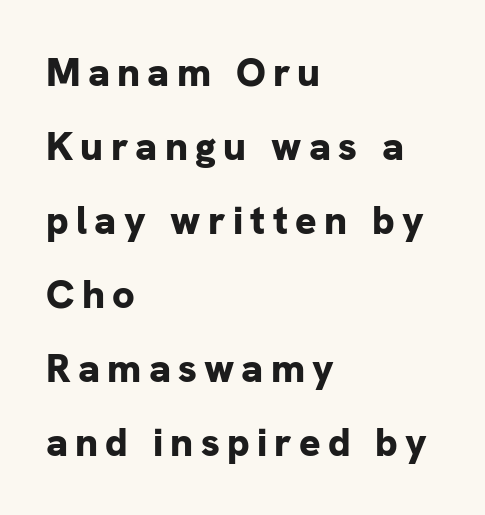
The image shows 40 px bold sans-serif type, upright; set left-aligned, line spacing 1.85x, not underlined; low stroke contrast and a medium x-height.
